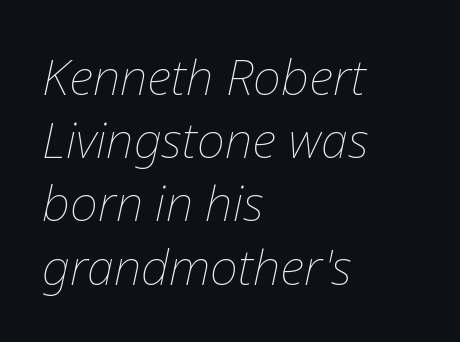
{"italic": "yes", "lean": "right", "slant_degrees": 12, "bold": "no", "weight": "thin", "width": "normal", "stroke_contrast": "low", "x_height": "medium", "monospaced": "no", "underline": "no", "align": "left", "line_spacing": "normal", "line_spacing_ratio": 1.29, "letter_spacing": "normal", "letter_spacing_em": 0.0, "glyph_px": 49}
